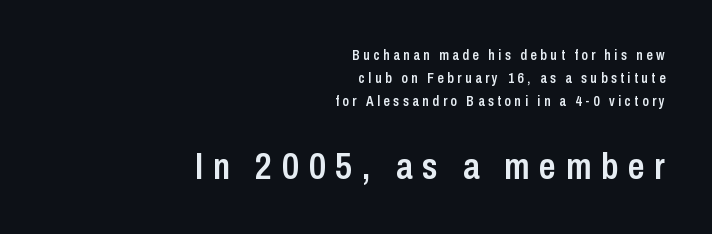
Q: Is the text bold? A: Semi-bold.
Q: Is the text italic (slanted)? A: No, it is upright.
Q: Is the typeface a serif or a sans-serif typeface? A: Sans-serif.
Q: Is the text underlined? A: No.
Q: How is the paragraph aligned? A: Right-aligned.
Q: Is the spacing between letters normal or unusually wide? A: Unusually wide.
Q: Is the spacing between lines tight, normal or loose? A: Normal.
Q: Which block of text is set in a larger size, the first (top) or the second (bottom)? A: The second (bottom) one.
Q: Width (condensed, normal, or wide)? A: Condensed.
Q: Stroke contrast? A: Low.
Q: x-height? A: Medium.
Q: Monospaced? A: No.
